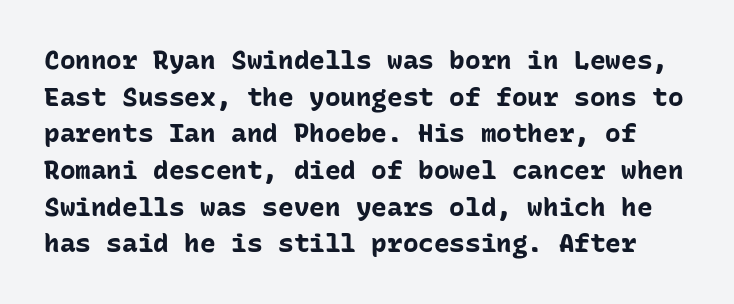
Q: Is the text bold? A: Yes.
Q: Is the text italic (slanted)? A: No, it is upright.
Q: Is the text underlined? A: No.
Q: Is the spacing between letters normal or unusually wide? A: Normal.
Q: Is the spacing between lines tight, normal or loose? A: Normal.
